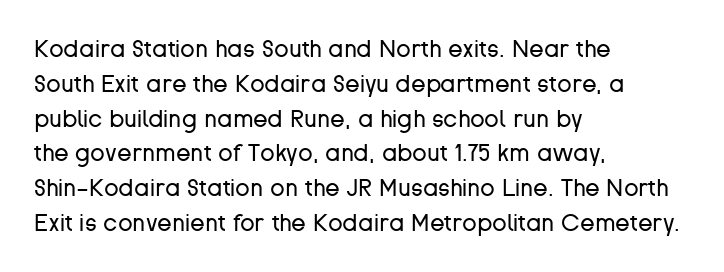
The image shows 24 px text type, upright; set left-aligned, normal line spacing (1.45x), normal letter spacing, not underlined.
